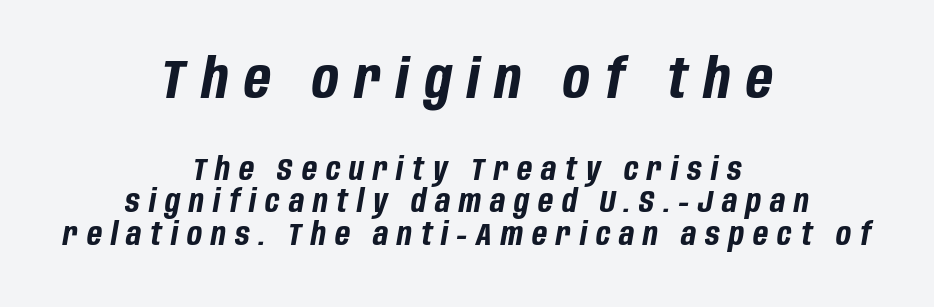
Q: Is the text bold? A: Yes.
Q: Is the text italic (slanted)? A: Yes, it leans right by about 10 degrees.
Q: Is the text underlined? A: No.
Q: How is the paragraph aligned? A: Centered.
Q: Is the spacing between letters normal or unusually wide? A: Unusually wide.
Q: Is the spacing between lines tight, normal or loose? A: Tight.
Q: Which block of text is set in a larger size, the first (top) or the second (bottom)? A: The first (top) one.
Q: Width (condensed, normal, or wide)? A: Condensed.
Q: Stroke contrast? A: Low.
Q: x-height? A: Large.
Q: Monospaced? A: No.
